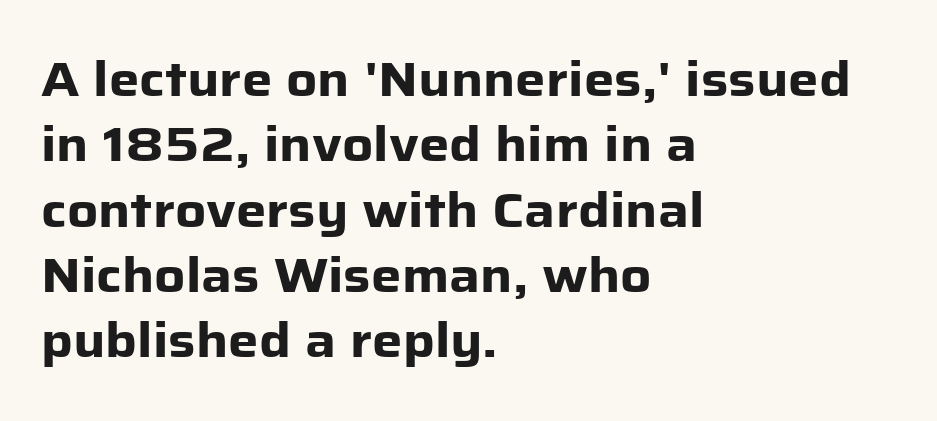
The image shows 48 px heavy sans-serif type, upright; set left-aligned, normal line spacing (1.36x), normal letter spacing, not underlined; low stroke contrast and a medium x-height.
